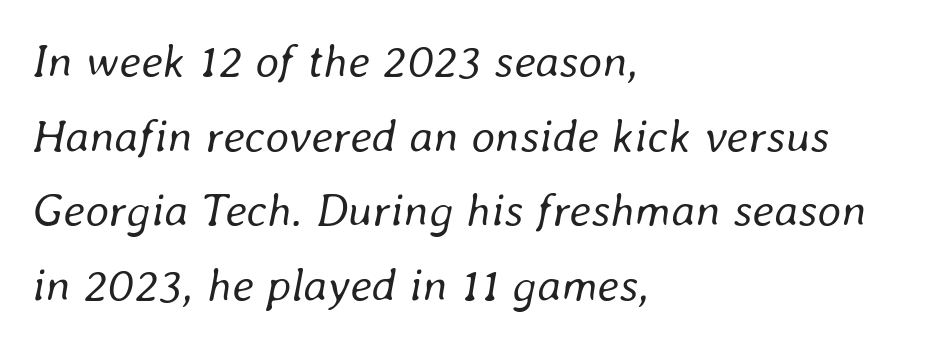
All the whitespace from short lines collects on the right. Words float on clear page, feet unadorned. Spacing verdict: proportional, widths tailored to each character. The typesetting does not lean heavy: it is not bold.
